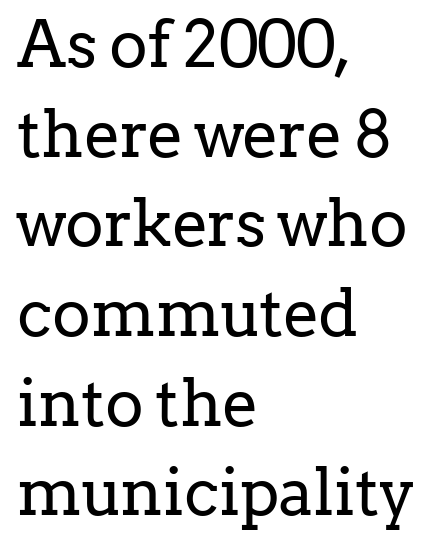
{"serif": "yes", "italic": "no", "bold": "no", "weight": "regular", "width": "normal", "stroke_contrast": "low", "x_height": "medium", "monospaced": "no", "underline": "no", "align": "left", "line_spacing": "normal", "line_spacing_ratio": 1.38, "letter_spacing": "normal", "letter_spacing_em": 0.0, "glyph_px": 65}
